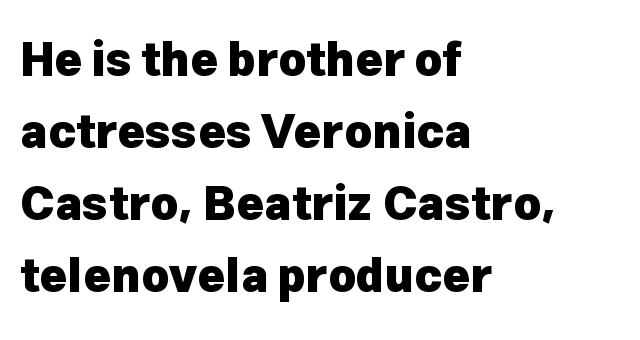
The image shows 47 px heavy sans-serif type, upright; set left-aligned, normal line spacing (1.53x), normal letter spacing, not underlined; low stroke contrast and a medium x-height.
